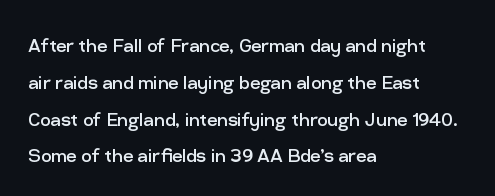
The rendering uses a moderate line-height, typical for paragraphs. The cut favours lightness, reaching ordinary text weight at its darkest. This is roman type, the default non-slanted kind. A student would call this left alignment; a typographer would say flush left, rag right. Honestly, there is no underline to notice here at all. The letterforms sit shoulder to shoulder at normal distance.
